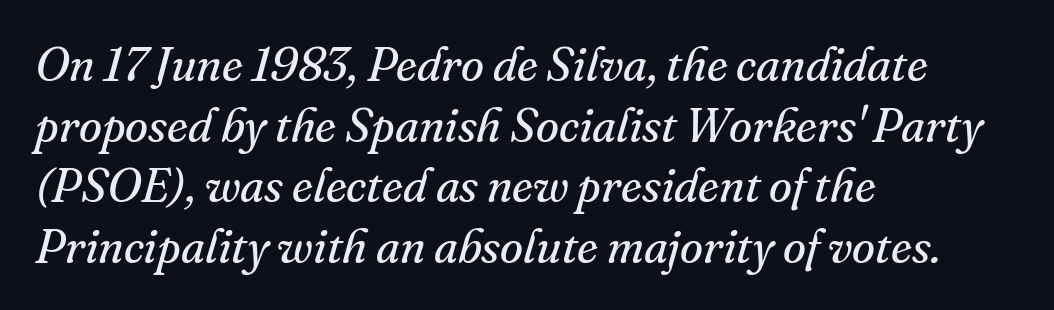
Q: Is the text bold? A: No.
Q: Is the text italic (slanted)? A: Yes, it leans right by about 16 degrees.
Q: Is the typeface a serif or a sans-serif typeface? A: Serif.
Q: Is the text underlined? A: No.
Q: How is the paragraph aligned? A: Left-aligned.
Q: Is the spacing between letters normal or unusually wide? A: Normal.
Q: Is the spacing between lines tight, normal or loose? A: Normal.
Q: Width (condensed, normal, or wide)? A: Normal.
Q: Stroke contrast? A: Medium.
Q: x-height? A: Small.
Q: Monospaced? A: No.
